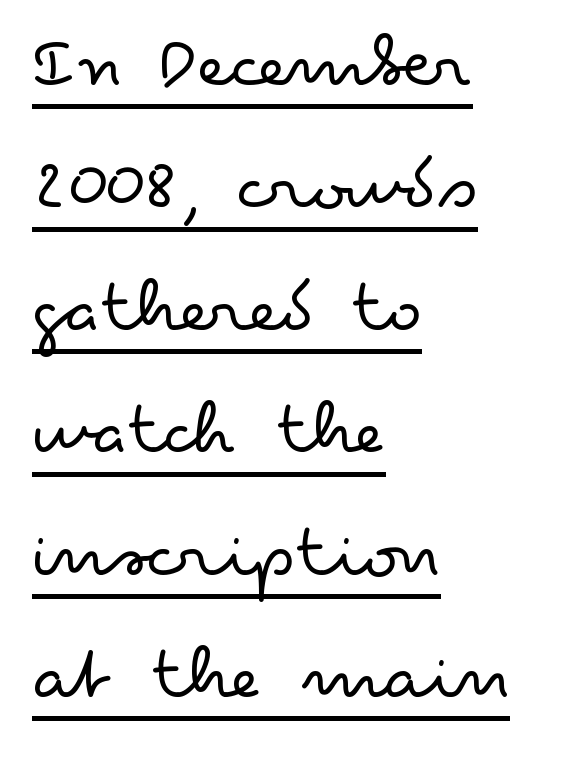
Q: Is the text bold? A: No.
Q: Is the text italic (slanted)? A: No, it is upright.
Q: Is the typeface a serif or a sans-serif typeface? A: Sans-serif.
Q: Is the text underlined? A: Yes.
Q: How is the paragraph aligned? A: Left-aligned.
Q: Is the spacing between letters normal or unusually wide? A: Normal.
Q: Is the spacing between lines tight, normal or loose? A: Normal.
Q: Width (condensed, normal, or wide)? A: Wide.
Q: Stroke contrast? A: Low.
Q: x-height? A: Small.
Q: Monospaced? A: No.
